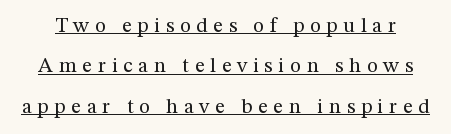
Q: Is the text bold? A: No.
Q: Is the text italic (slanted)? A: No, it is upright.
Q: Is the text underlined? A: Yes.
Q: Is the spacing between letters normal or unusually wide? A: Unusually wide.
Q: Is the spacing between lines tight, normal or loose? A: Loose.
